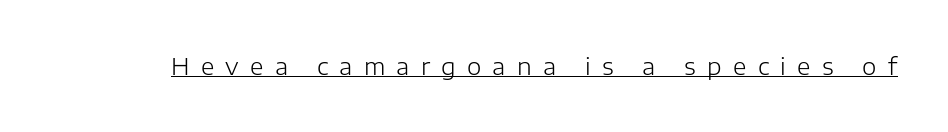
Q: Is the text bold? A: No.
Q: Is the text italic (slanted)? A: No, it is upright.
Q: Is the text underlined? A: Yes.
Q: Is the spacing between letters normal or unusually wide? A: Unusually wide.
